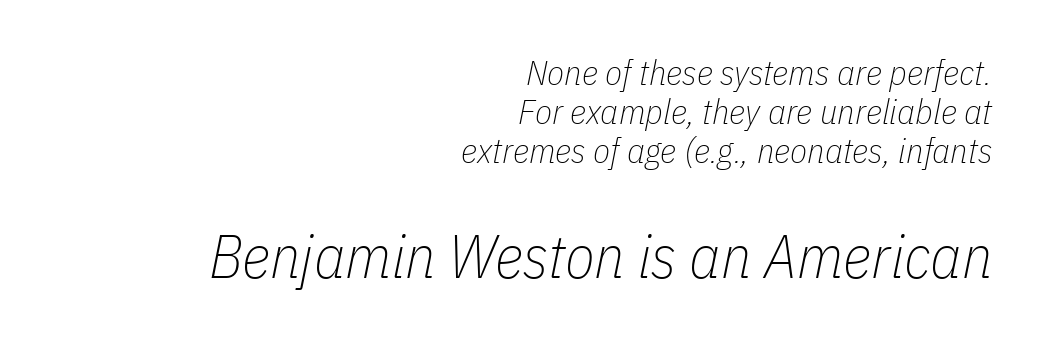
Q: Is the text bold? A: No.
Q: Is the text italic (slanted)? A: Yes, it leans right by about 11 degrees.
Q: Is the text underlined? A: No.
Q: How is the paragraph aligned? A: Right-aligned.
Q: Is the spacing between letters normal or unusually wide? A: Normal.
Q: Is the spacing between lines tight, normal or loose? A: Tight.
Q: Which block of text is set in a larger size, the first (top) or the second (bottom)? A: The second (bottom) one.
Q: Width (condensed, normal, or wide)? A: Condensed.
Q: Stroke contrast? A: Low.
Q: x-height? A: Medium.
Q: Monospaced? A: No.
